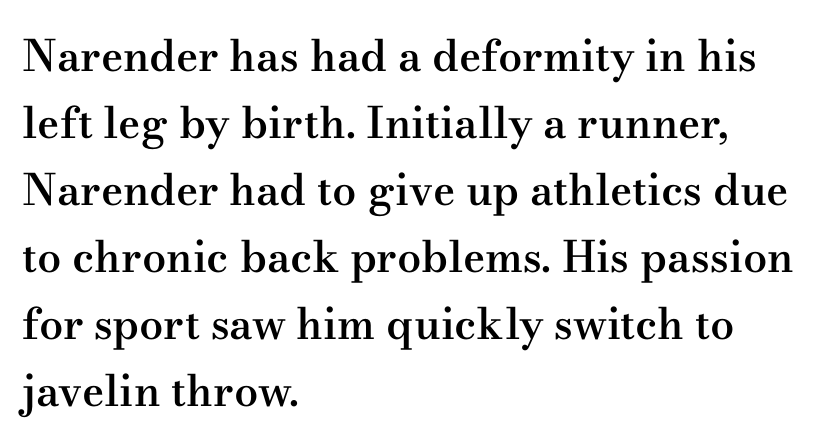
{"serif": "yes", "italic": "no", "bold": "semi", "weight": "semibold", "width": "wide", "stroke_contrast": "medium", "x_height": "small", "monospaced": "no", "underline": "no", "align": "left", "line_spacing": "normal", "line_spacing_ratio": 1.56, "letter_spacing": "normal", "letter_spacing_em": 0.0, "glyph_px": 43}
